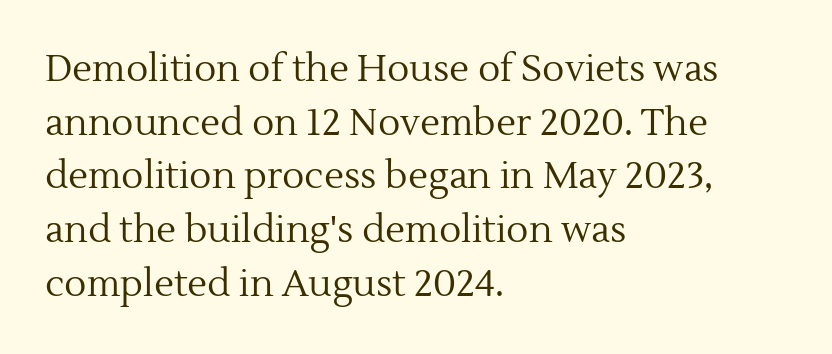
Whoever set this chose a conventional vertical rhythm. In CSS terms this would be text-align: left. Spacing verdict: proportional, widths tailored to each character. On a weight scale, this lands at 450 or below. The letters sit at their default tracking, neither squeezed nor spread.
